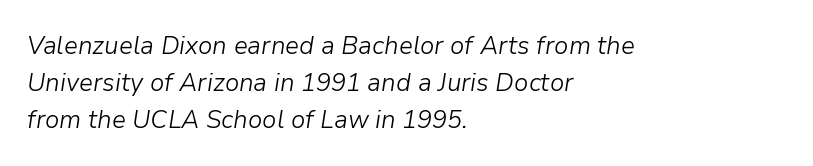
Q: Is the text bold? A: No.
Q: Is the text italic (slanted)? A: Yes, it leans right by about 9 degrees.
Q: Is the text underlined? A: No.
Q: How is the paragraph aligned? A: Left-aligned.
Q: Is the spacing between letters normal or unusually wide? A: Normal.
Q: Is the spacing between lines tight, normal or loose? A: Normal.
